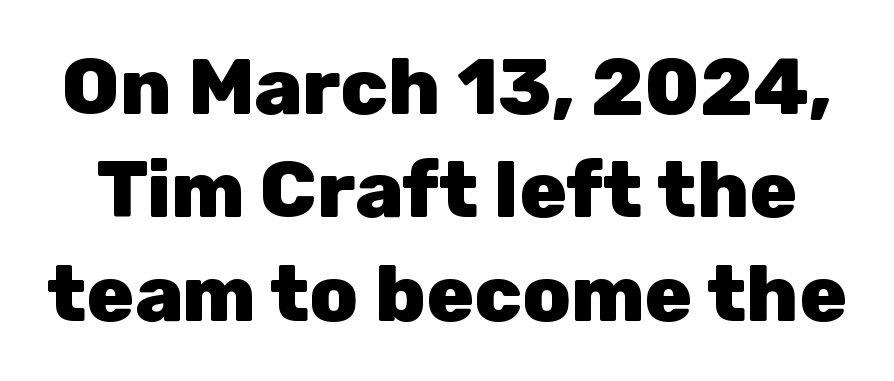
Notice how thick the strokes are: this is what a full bold looks like. This sample uses a sans-serif face. Characters remain perfectly vertical along every line. Any mark beneath the type? The region is blank. Baseline-to-baseline distance is the conventional proportion of letter height. A typesetter would call this zero additional tracking.
